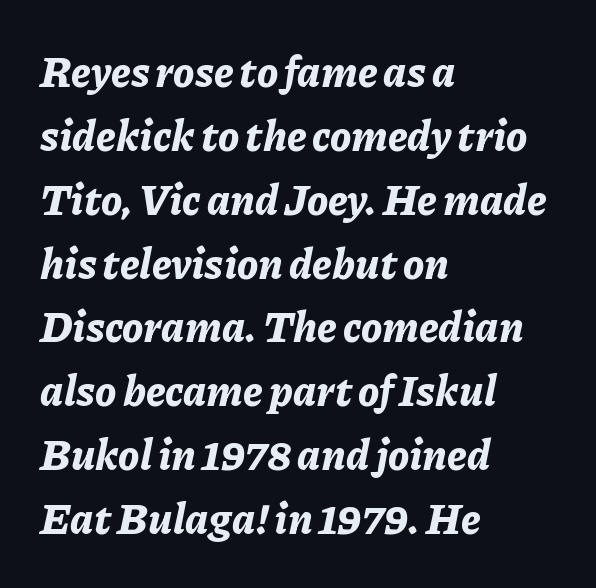
If you drew a line through each stem, it would be angled. Typeset ragged right — the left edge is the straight one. In terms of letterspacing, this is plain default setting. No word sits above an underline.
